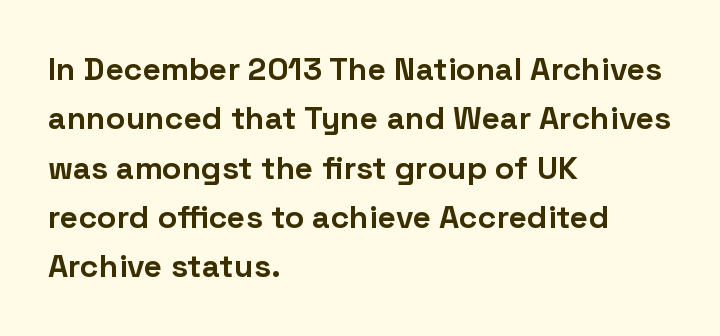
Q: Is the text bold? A: Yes.
Q: Is the text italic (slanted)? A: No, it is upright.
Q: Is the typeface a serif or a sans-serif typeface? A: Sans-serif.
Q: Is the text underlined? A: No.
Q: How is the paragraph aligned? A: Left-aligned.
Q: Is the spacing between letters normal or unusually wide? A: Normal.
Q: Is the spacing between lines tight, normal or loose? A: Normal.
Q: Width (condensed, normal, or wide)? A: Normal.
Q: Stroke contrast? A: Low.
Q: x-height? A: Medium.
Q: Monospaced? A: No.
